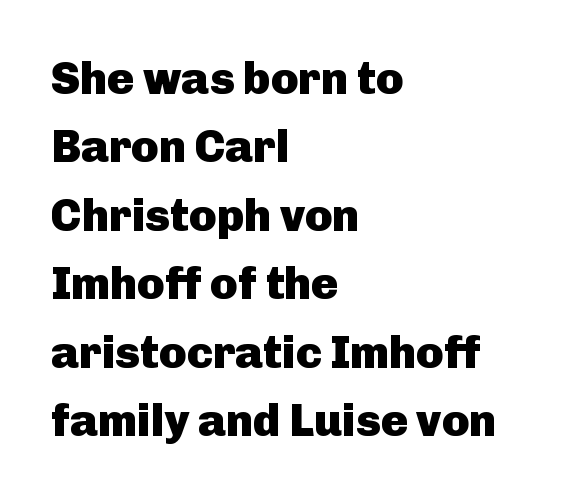
{"serif": "no", "italic": "no", "bold": "yes", "weight": "heavy", "width": "normal", "stroke_contrast": "low", "x_height": "medium", "monospaced": "no", "underline": "no", "align": "left", "line_spacing": "normal", "line_spacing_ratio": 1.52, "letter_spacing": "normal", "letter_spacing_em": 0.0, "glyph_px": 45}
